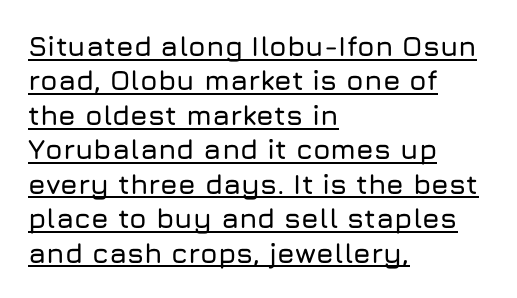
{"serif": "no", "italic": "no", "width": "normal", "stroke_contrast": "low", "x_height": "medium", "monospaced": "no", "underline": "yes", "align": "left", "line_spacing_ratio": 1.23, "letter_spacing": "normal", "letter_spacing_em": 0.0, "glyph_px": 28}
